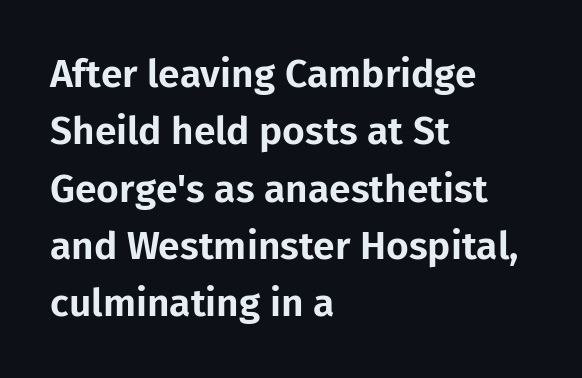
The image shows 39 px sans-serif type, upright; set left-aligned, normal line spacing (1.47x), normal letter spacing, not underlined; low stroke contrast and a medium x-height.
